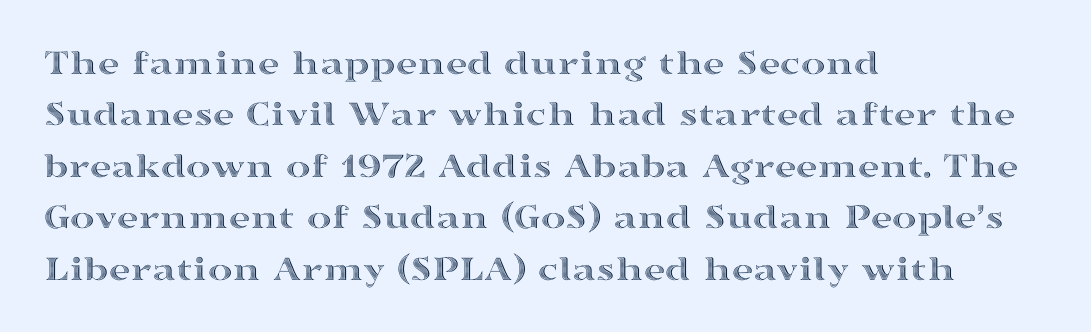
The image shows 37 px wide type, upright; set left-aligned, normal line spacing (1.39x), normal letter spacing, not underlined; a medium x-height.
